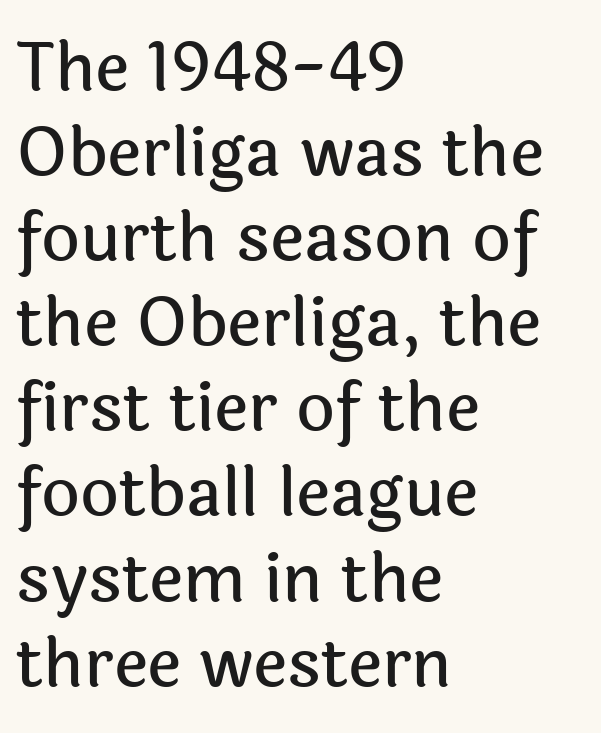
The image shows 67 px sans-serif type, upright; set left-aligned, normal line spacing (1.27x), normal letter spacing, not underlined; a medium x-height.
